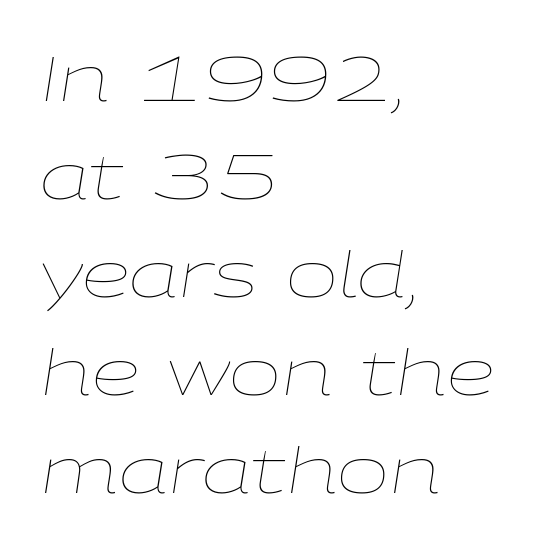
Q: Is the text bold? A: No.
Q: Is the text italic (slanted)? A: Yes, it leans right by about 9 degrees.
Q: Is the text underlined? A: No.
Q: How is the paragraph aligned? A: Left-aligned.
Q: Is the spacing between letters normal or unusually wide? A: Normal.
Q: Is the spacing between lines tight, normal or loose? A: Normal.
Q: Width (condensed, normal, or wide)? A: Wide.
Q: Stroke contrast? A: Low.
Q: x-height? A: Medium.
Q: Monospaced? A: No.
